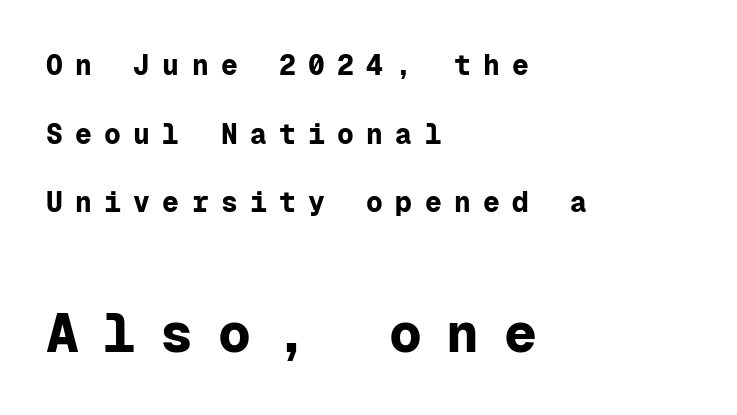
The image shows 55 px bold sans-serif type, upright, monospaced; set left-aligned, loose line spacing (2.45x), unusually wide letter spacing (+0.44 em), not underlined; the second (bottom) block is 1.96x larger; low stroke contrast and a medium x-height.
